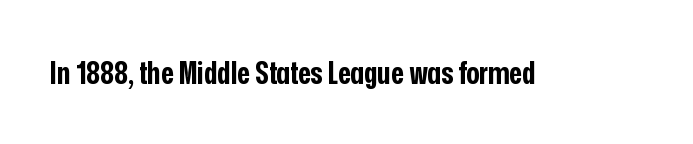
Proportional: the letters do not fall into vertical columns. Anything drawn beneath the words? Only blank space. Ordinary non-slanted type is in use. In terms of weight, the rendering is a true, heavy bold.
